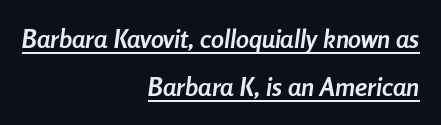
The image shows 26 px bold type, italic (leaning right); set right-aligned, line spacing 1.83x, normal letter spacing, underlined.
